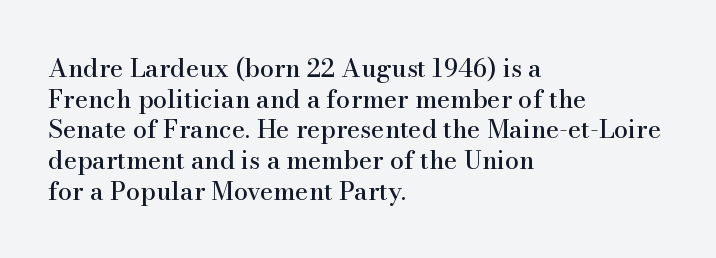
{"italic": "no", "underline": "no", "align": "left", "line_spacing_ratio": 1.23, "letter_spacing": "normal", "letter_spacing_em": 0.0, "glyph_px": 25}
